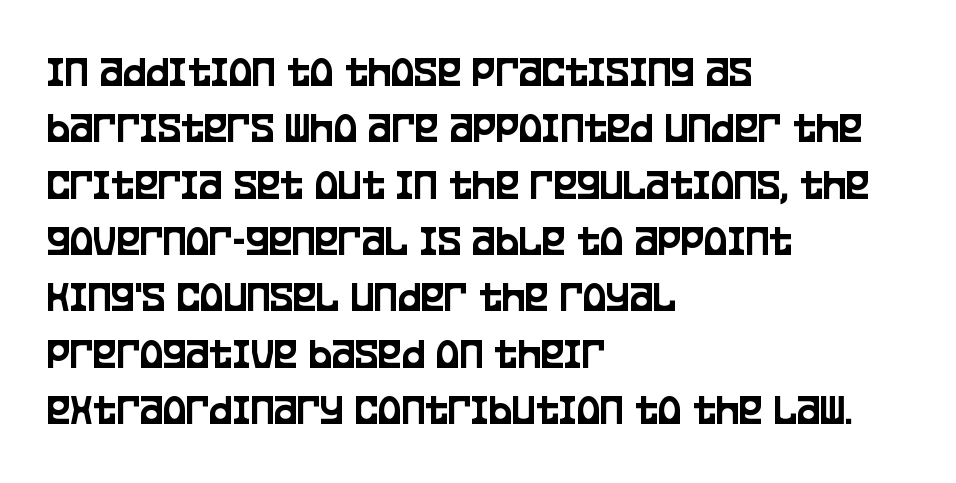
Varying glyph widths throughout — classic text-font behaviour. The words here are not underlined. Letter spacing: default. Left-aligned paragraph, ragged on the right. A typesetter would call this leading conventional body-copy spacing. Nope, not italic — everything's standing straight.
